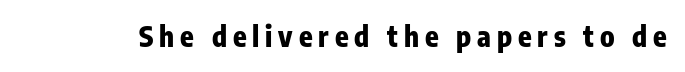
The image shows 28 px heavy, condensed sans-serif type, upright; set unusually wide letter spacing (+0.21 em), not underlined; low stroke contrast and a medium x-height.
